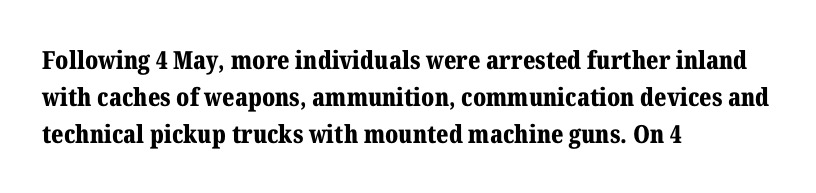
{"italic": "no", "bold": "yes", "underline": "no", "align": "left", "line_spacing": "normal", "line_spacing_ratio": 1.48, "letter_spacing": "normal", "letter_spacing_em": 0.0, "glyph_px": 25}
